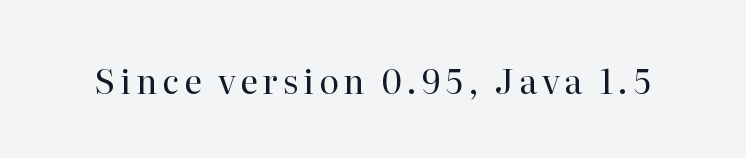
Q: Is the text bold? A: No.
Q: Is the text italic (slanted)? A: No, it is upright.
Q: Is the typeface a serif or a sans-serif typeface? A: Serif.
Q: Is the text underlined? A: No.
Q: Width (condensed, normal, or wide)? A: Normal.
Q: Stroke contrast? A: High.
Q: x-height? A: Medium.
Q: Monospaced? A: No.
